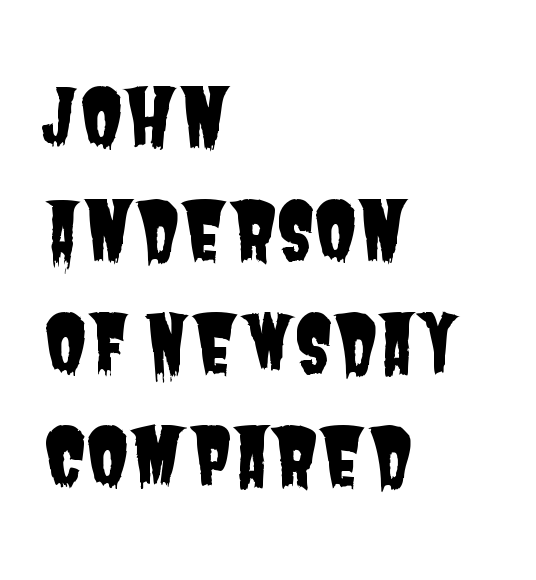
{"serif": "no", "width": "condensed", "stroke_contrast": "low", "x_height": "large", "monospaced": "no", "underline": "no", "align": "left", "line_spacing": "normal", "line_spacing_ratio": 1.45, "letter_spacing": "normal", "letter_spacing_em": 0.0, "glyph_px": 78}
